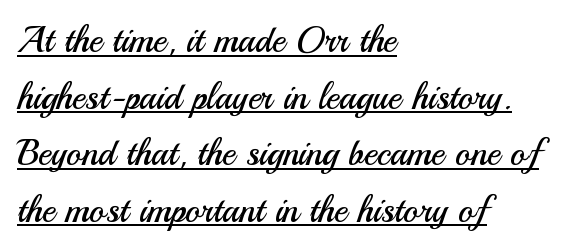
How would I describe the line gaps? Plain and ordinary. Is this a heavy cut? Hardly; it is regular or lighter. These lines are set flush left with a ragged right edge. This sample uses a sans-serif face. Quick note: underline on.
